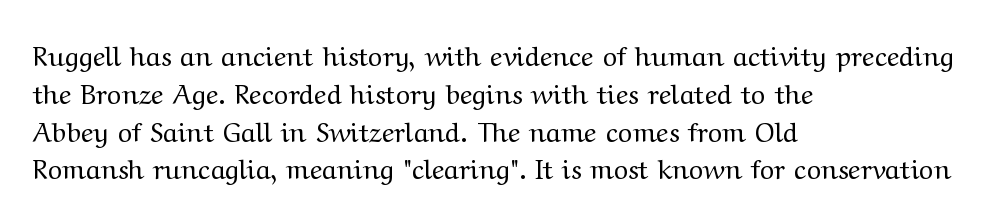
Q: Is the text bold? A: No.
Q: Is the text italic (slanted)? A: No, it is upright.
Q: Is the text underlined? A: No.
Q: How is the paragraph aligned? A: Left-aligned.
Q: Is the spacing between letters normal or unusually wide? A: Normal.
Q: Is the spacing between lines tight, normal or loose? A: Normal.
